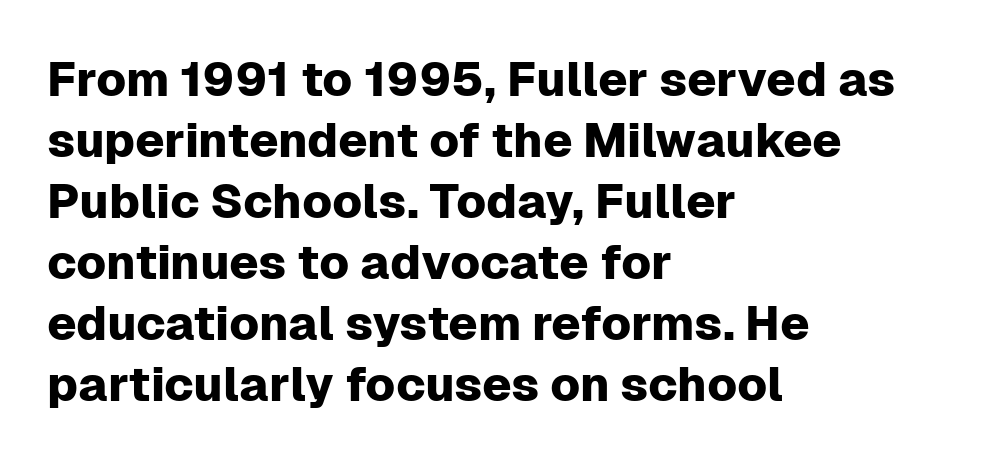
The image shows 48 px sans-serif type, upright; set left-aligned, normal line spacing (1.27x), normal letter spacing, not underlined; low stroke contrast and a medium x-height.
